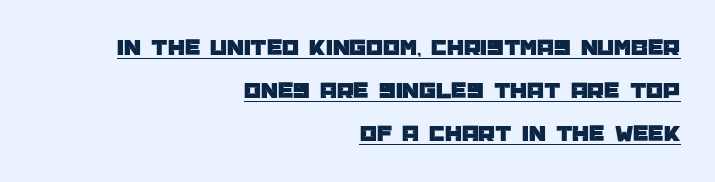
{"italic": "no", "underline": "yes", "align": "right", "line_spacing_ratio": 1.8, "letter_spacing": "normal", "letter_spacing_em": 0.0, "glyph_px": 24}
